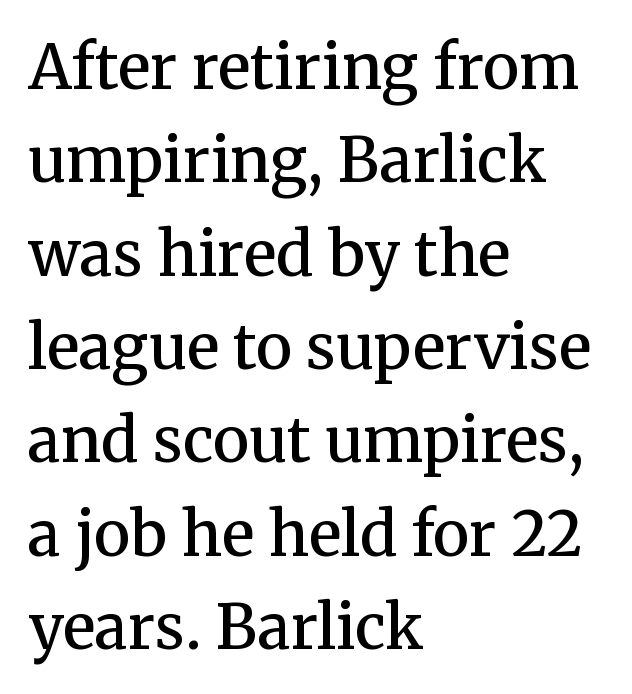
The image shows 61 px semibold serif type, upright; set left-aligned, normal line spacing (1.53x), normal letter spacing, not underlined; medium stroke contrast and a medium x-height.
